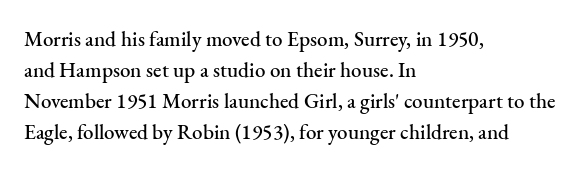
There is no visible air inserted between adjacent glyphs. Alignment: flush left. The words here are not underlined. The axis of the letterforms is exactly vertical. The designer left line spacing at the default.
